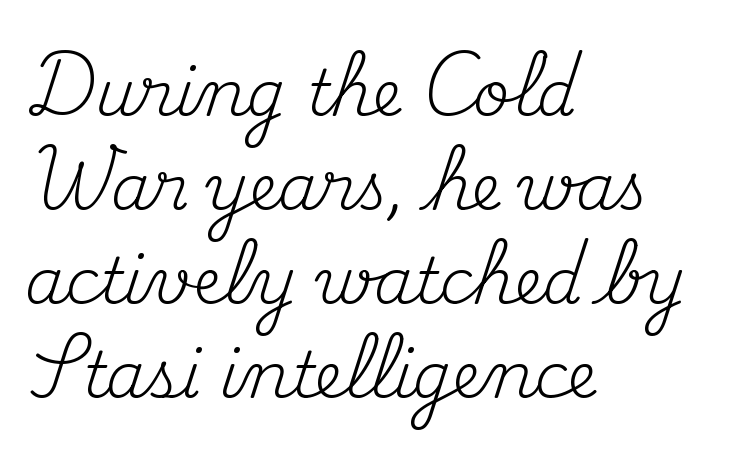
Q: Is the text bold? A: No.
Q: Is the text italic (slanted)? A: Yes.
Q: Is the typeface a serif or a sans-serif typeface? A: Serif.
Q: Is the text underlined? A: No.
Q: How is the paragraph aligned? A: Left-aligned.
Q: Is the spacing between letters normal or unusually wide? A: Normal.
Q: Is the spacing between lines tight, normal or loose? A: Normal.
Q: Width (condensed, normal, or wide)? A: Normal.
Q: Stroke contrast? A: Medium.
Q: x-height? A: Small.
Q: Monospaced? A: No.
